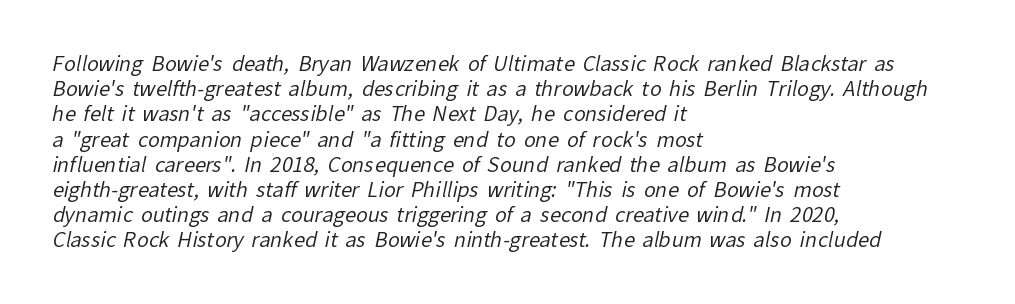
The tracking reads as untouched default to a designer's eye. The ragged edge is on the right, which tells us the setting is flush left. Think standard paragraph weight, or any step lighter than that. The rendering uses a moderate line-height, typical for paragraphs.
